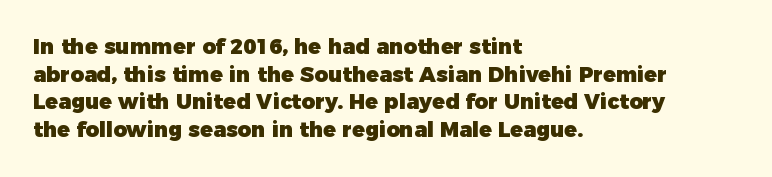
{"italic": "no", "bold": "yes", "underline": "no", "align": "left", "line_spacing": "normal", "line_spacing_ratio": 1.32, "letter_spacing": "normal", "letter_spacing_em": 0.0, "glyph_px": 21}
